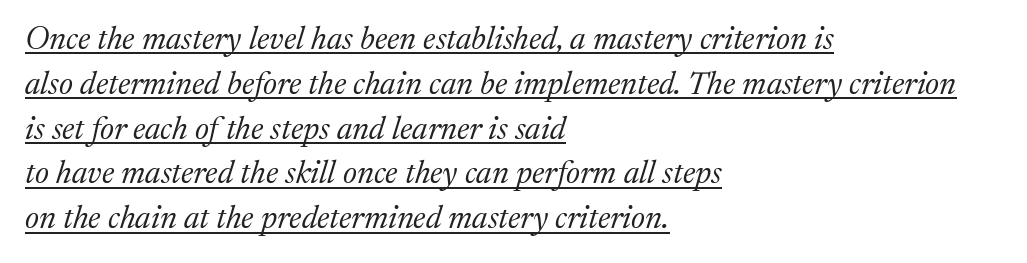
The image shows 32 px regular-weight serif type, italic (leaning right); set left-aligned, normal line spacing (1.4x), normal letter spacing, underlined; medium stroke contrast and a medium x-height.
